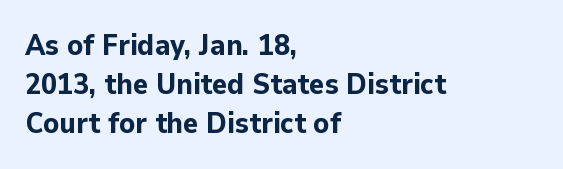
{"serif": "no", "italic": "no", "bold": "yes", "weight": "bold", "width": "normal", "stroke_contrast": "low", "x_height": "medium", "monospaced": "no", "underline": "no", "align": "left", "line_spacing": "normal", "line_spacing_ratio": 1.34, "letter_spacing": "normal", "letter_spacing_em": 0.0, "glyph_px": 29}
